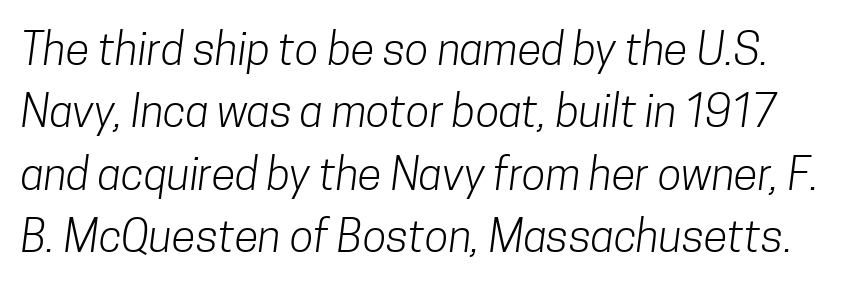
The image shows 44 px light, condensed sans-serif type; set normal line spacing (1.42x), normal letter spacing, not underlined; low stroke contrast and a medium x-height.
